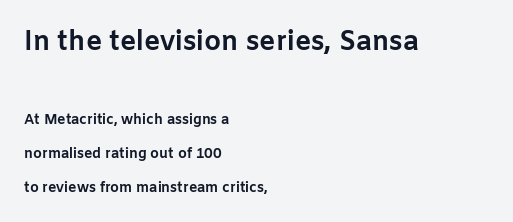
The image shows 27 px bold type, upright; set left-aligned, loose line spacing (2.42x), normal letter spacing, not underlined; the first (top) block is 1.93x larger.
